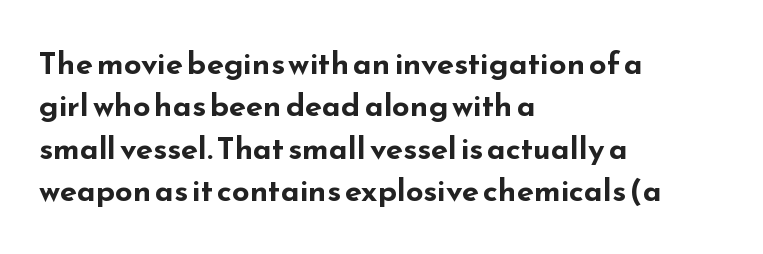
Every letter is thick-stroked: bold, no question. One glance says typical: line gaps are just what's usual. Anything drawn beneath the words? Only blank space. Quick note: not italic, upright. Horizontally, the lines are justified to the leading edge only.
